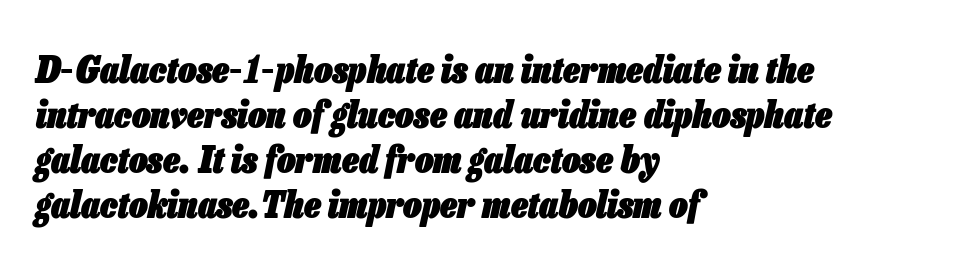
{"italic": "yes", "lean": "right", "slant_degrees": 13, "bold": "yes", "weight": "heavy", "width": "condensed", "stroke_contrast": "low", "x_height": "medium", "monospaced": "no", "underline": "no", "align": "left", "line_spacing_ratio": 1.22, "letter_spacing": "normal", "letter_spacing_em": 0.0, "glyph_px": 37}
